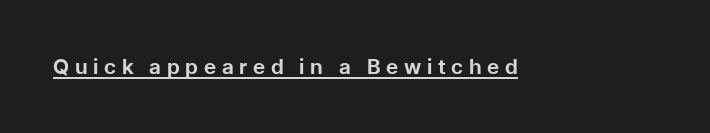
Glyph-to-glyph distance is far greater than everyday printed text. In terms of weight, the rendering is a true, heavy bold. The typography opts for an upright posture over an oblique one. The rendering uses the underline text-decoration.
